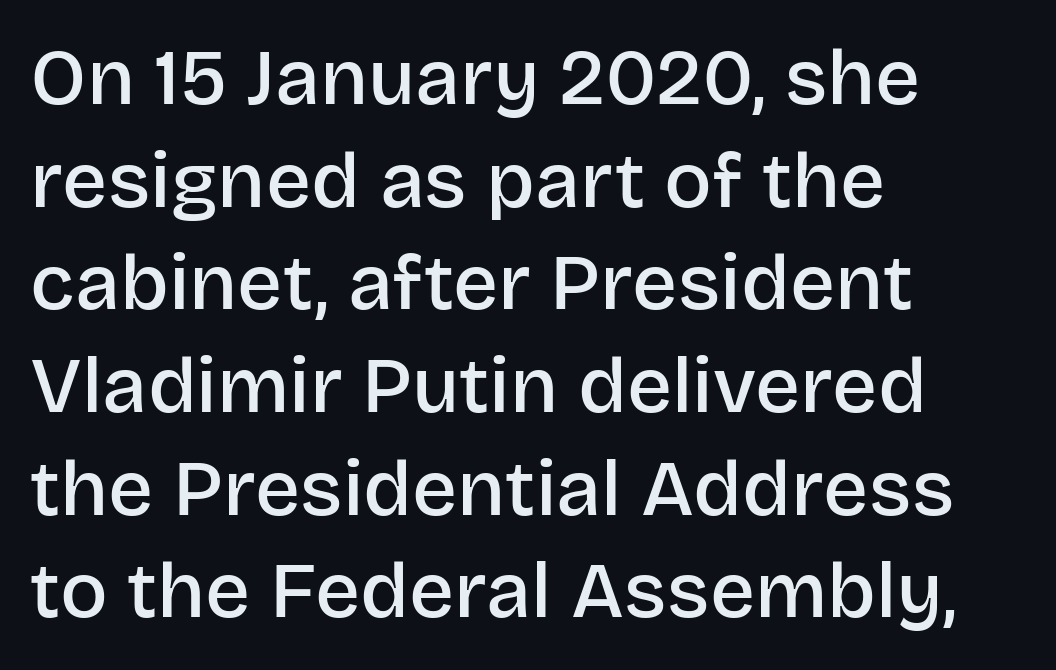
The image shows 79 px semibold sans-serif type, upright; set left-aligned, normal line spacing (1.3x), normal letter spacing, not underlined; low stroke contrast and a large x-height.
